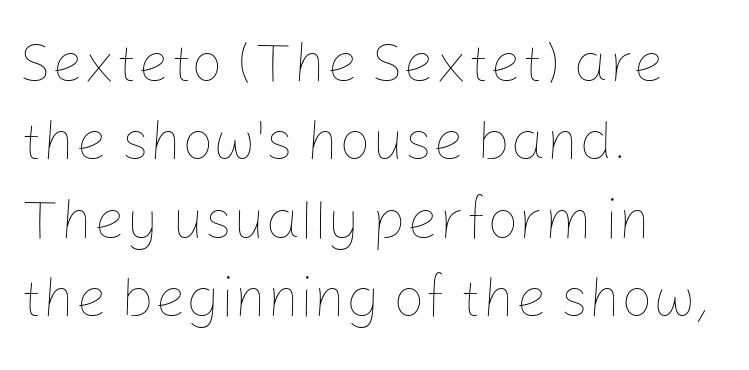
The image shows 56 px thin type, upright; set left-aligned, normal line spacing (1.4x), normal letter spacing, not underlined; low stroke contrast and a medium x-height.
